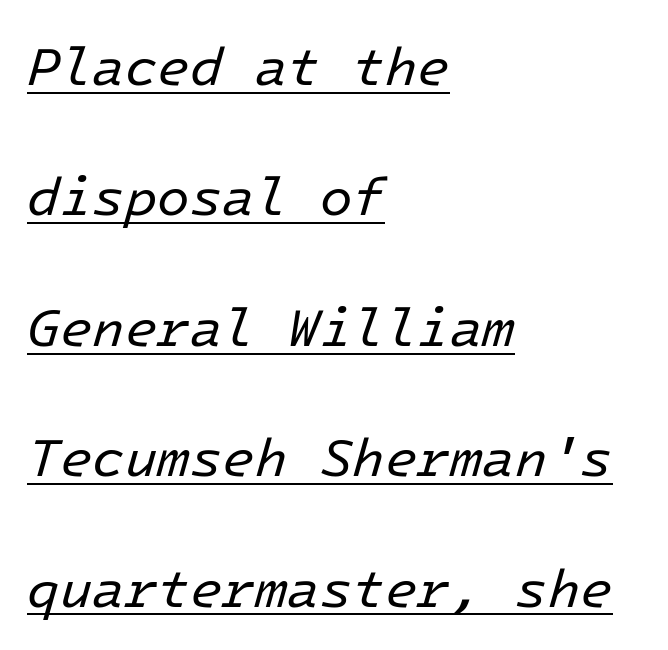
Ink coverage per letter is moderate at most. The letters are slanted; this is an italic face. Emphasis is given by a line drawn under the lettering. The passage shown has conventional tracking throughout. The setting favours the left margin, as ordinary paragraphs usually do. The space between consecutive lines is lavish.
